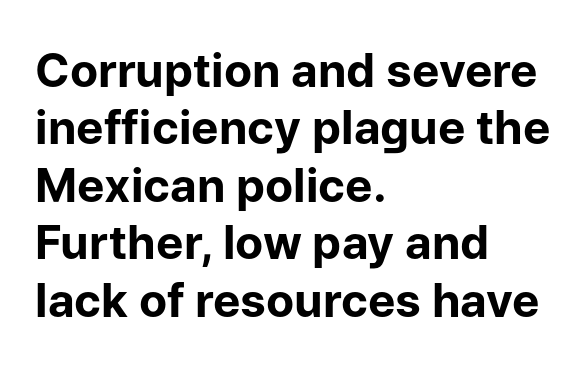
{"serif": "no", "italic": "no", "bold": "yes", "weight": "bold", "width": "normal", "stroke_contrast": "low", "x_height": "medium", "monospaced": "no", "underline": "no", "align": "left", "line_spacing": "normal", "line_spacing_ratio": 1.25, "letter_spacing": "normal", "letter_spacing_em": 0.0, "glyph_px": 46}
